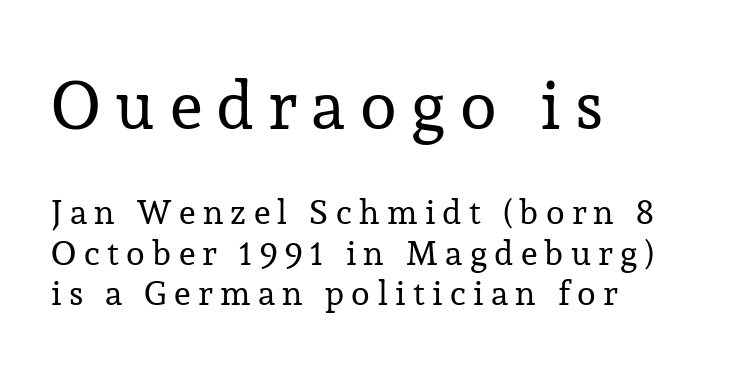
Q: Is the text bold? A: No.
Q: Is the text italic (slanted)? A: No, it is upright.
Q: Is the typeface a serif or a sans-serif typeface? A: Serif.
Q: Is the text underlined? A: No.
Q: How is the paragraph aligned? A: Left-aligned.
Q: Is the spacing between letters normal or unusually wide? A: Unusually wide.
Q: Which block of text is set in a larger size, the first (top) or the second (bottom)? A: The first (top) one.
Q: Width (condensed, normal, or wide)? A: Normal.
Q: Stroke contrast? A: Low.
Q: x-height? A: Medium.
Q: Monospaced? A: No.
